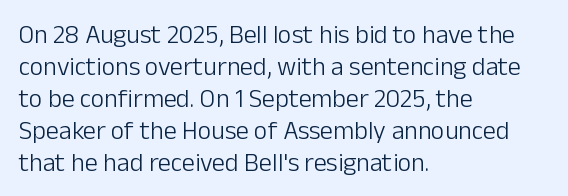
The passage shown is not underscored anywhere. Words appear dense and cohesive because spacing is normal. Alignment: flush left. Unlike italic type, these characters show no tilt at all.
